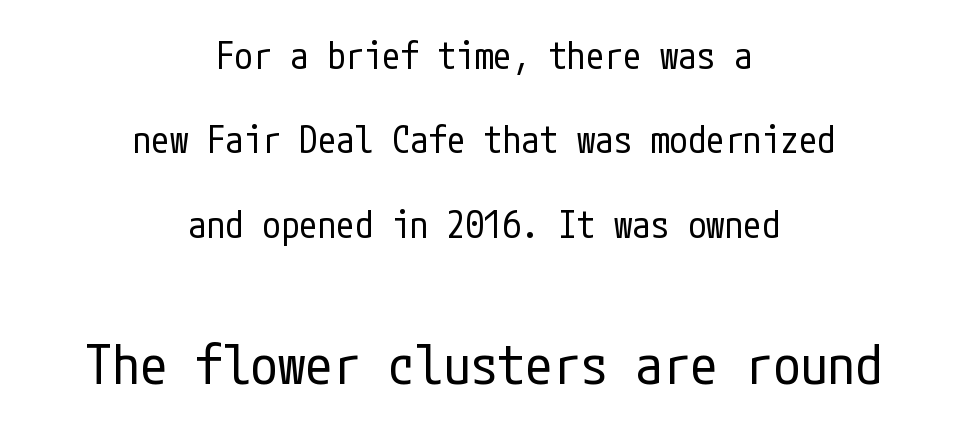
Q: Is the text bold? A: No.
Q: Is the text italic (slanted)? A: No, it is upright.
Q: Is the typeface a serif or a sans-serif typeface? A: Sans-serif.
Q: Is the text underlined? A: No.
Q: How is the paragraph aligned? A: Centered.
Q: Is the spacing between letters normal or unusually wide? A: Normal.
Q: Is the spacing between lines tight, normal or loose? A: Loose.
Q: Which block of text is set in a larger size, the first (top) or the second (bottom)? A: The second (bottom) one.
Q: Width (condensed, normal, or wide)? A: Condensed.
Q: Stroke contrast? A: Low.
Q: x-height? A: Medium.
